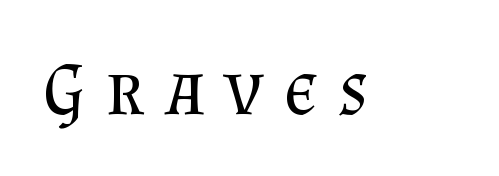
The lettering holds an erect, upright posture throughout. The face used here is proportionally spaced, like ordinary book or web type. The gaps between neighbouring characters are conspicuously large. I'd call this a serif setting — the letters wear small feet.
